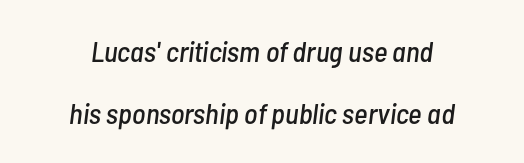
The horizontal fit of the characters is conventional and even. Note the varied advance widths — an 'i' is clearly narrower than an 'm'. A student would call this center alignment; a typographer would say set centered. Baseline-to-baseline distance is far greater than the letter height.
